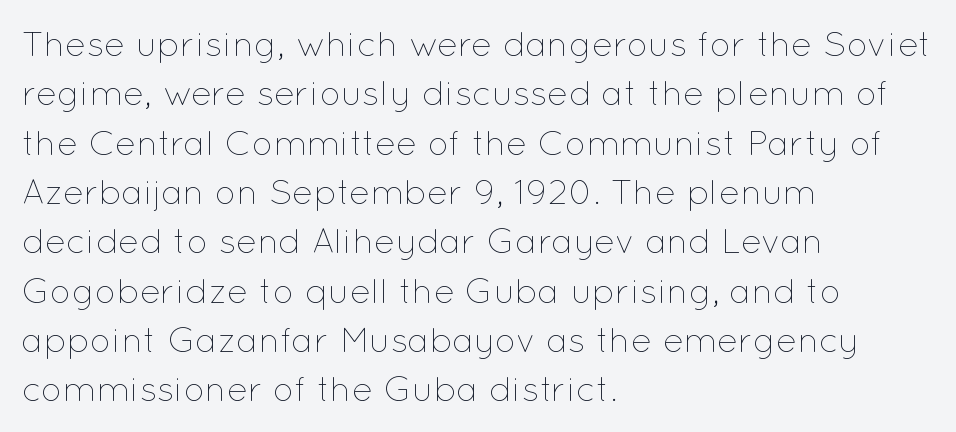
{"italic": "no", "bold": "no", "weight": "thin", "width": "normal", "stroke_contrast": "low", "x_height": "medium", "monospaced": "no", "underline": "no", "align": "left", "line_spacing": "normal", "line_spacing_ratio": 1.41, "letter_spacing": "normal", "letter_spacing_em": 0.0, "glyph_px": 35}
